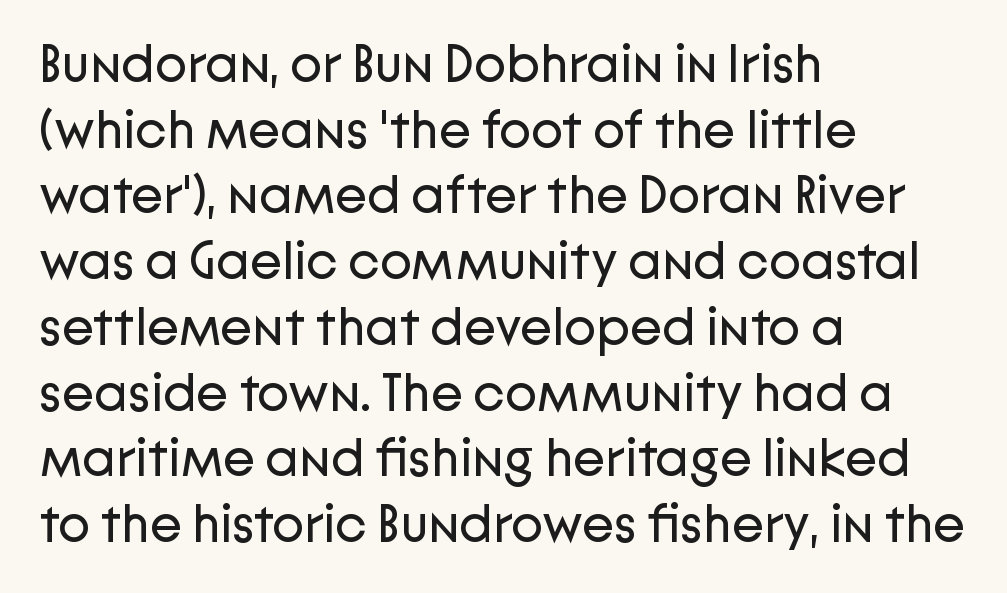
The image shows 53 px regular-weight sans-serif type, upright; set left-aligned, line spacing 1.24x, normal letter spacing, not underlined; low stroke contrast and a medium x-height.
